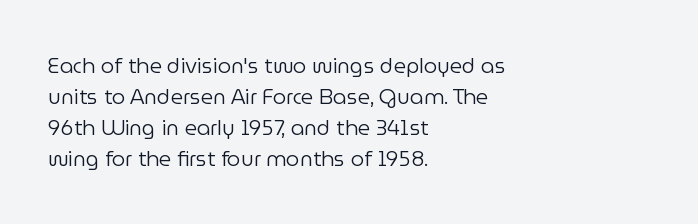
The image shows 21 px text type, upright; set left-aligned, normal line spacing (1.47x), normal letter spacing, not underlined.
